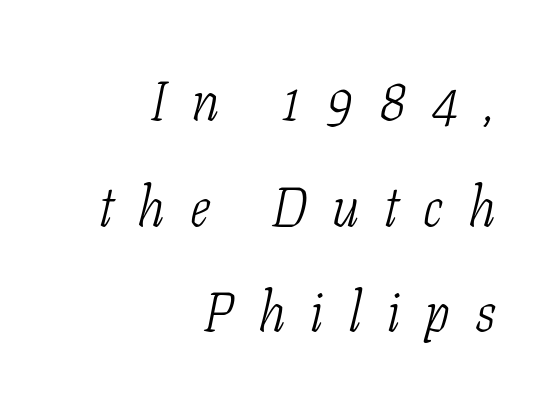
Q: Is the text bold? A: No.
Q: Is the text italic (slanted)? A: Yes, it leans right by about 11 degrees.
Q: Is the typeface a serif or a sans-serif typeface? A: Serif.
Q: Is the text underlined? A: No.
Q: How is the paragraph aligned? A: Right-aligned.
Q: Is the spacing between letters normal or unusually wide? A: Unusually wide.
Q: Is the spacing between lines tight, normal or loose? A: Loose.
Q: Width (condensed, normal, or wide)? A: Condensed.
Q: Stroke contrast? A: Low.
Q: x-height? A: Medium.
Q: Monospaced? A: No.
